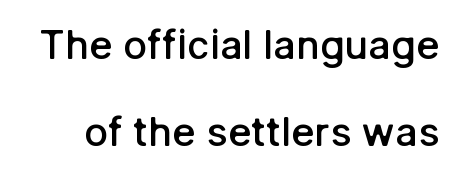
The image shows 40 px semibold sans-serif type, upright; set loose line spacing (2.17x), normal letter spacing, not underlined; low stroke contrast and a medium x-height.
